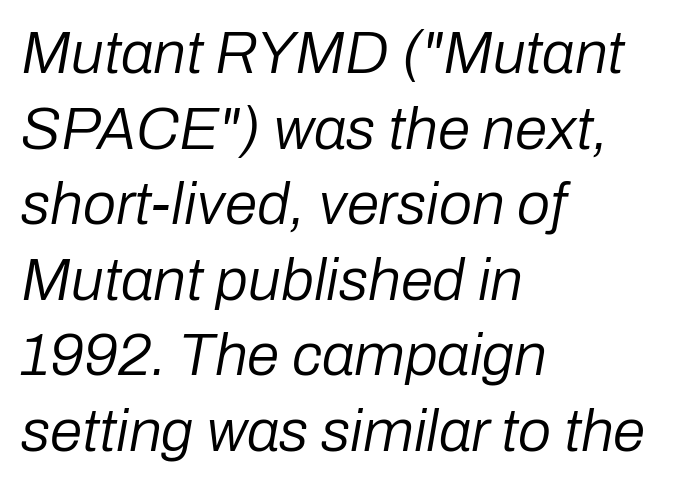
Descenders are the only things crossing below the line. Visually the block forms a straight wall on the left and a jagged coastline on the right. Horizontal bands of white between lines are of average thickness. This sample has the flowing, uneven cadence of proportional lettering. You could call the tracking neutral — neither tight nor loose.
